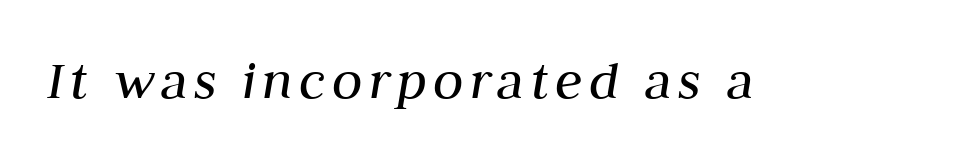
A bare baseline throughout the passage. Counters stay open thanks to moderate or lighter strokes. The passage shown leans; its letterforms are oblique. Varying glyph widths throughout — classic text-font behaviour.
